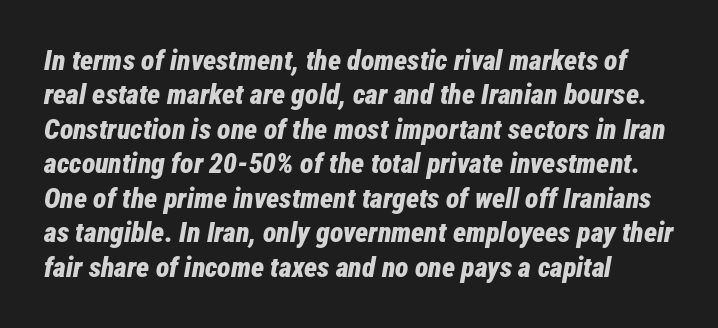
{"italic": "yes", "lean": "right", "slant_degrees": 12, "bold": "yes", "weight": "bold", "width": "condensed", "stroke_contrast": "low", "x_height": "medium", "monospaced": "no", "underline": "no", "line_spacing_ratio": 1.23, "letter_spacing": "normal", "letter_spacing_em": 0.0, "glyph_px": 28}
